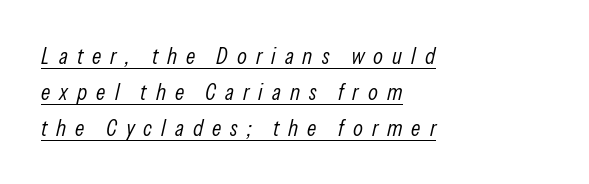
The axis of the letterforms is tilted away from vertical. Line starts are locked; line ends wander. The typesetter has applied underlining to the passage shown. The gaps between neighbouring characters are conspicuously large. Bold? No — there's no thickening of the strokes. The vertical gap from one line to the next is medium.
